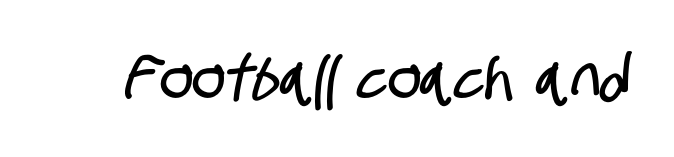
Q: Is the typeface a serif or a sans-serif typeface? A: Sans-serif.
Q: Is the text underlined? A: No.
Q: Is the spacing between letters normal or unusually wide? A: Normal.
Q: Width (condensed, normal, or wide)? A: Condensed.
Q: Stroke contrast? A: Low.
Q: x-height? A: Large.
Q: Monospaced? A: No.
